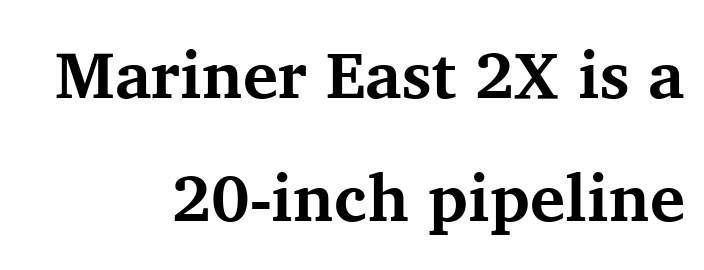
The paragraph has a hard right edge and a soft left edge. The designer went with a serif here, giving each stem small feet. Heavy-handed strokes throughout: this text is bold. Descender tails drop into unmarked territory.
